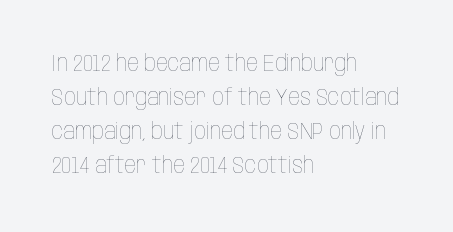
{"italic": "no", "bold": "no", "underline": "no", "align": "left", "line_spacing": "normal", "line_spacing_ratio": 1.48, "letter_spacing": "normal", "letter_spacing_em": 0.0, "glyph_px": 23}
